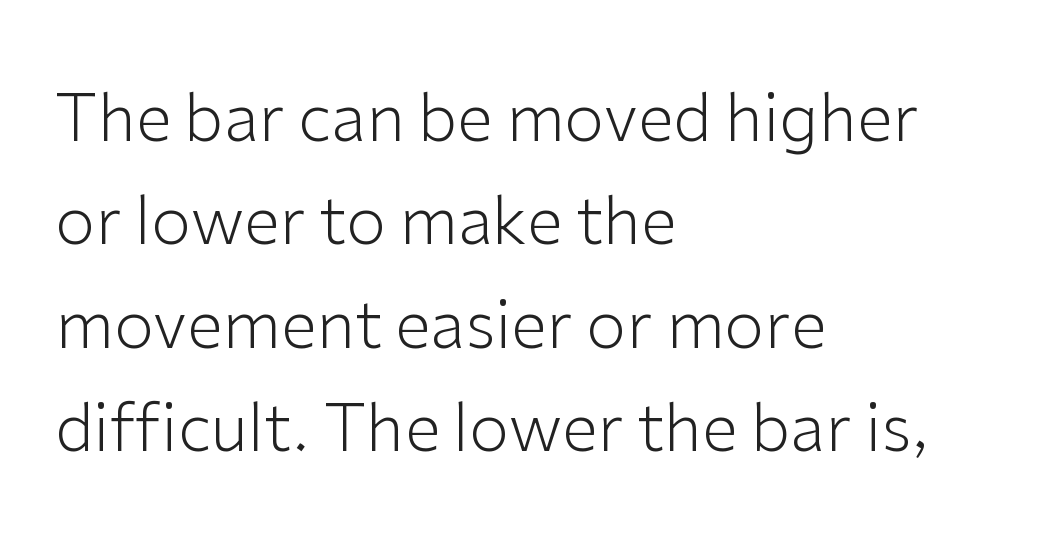
Q: Is the text bold? A: No.
Q: Is the text italic (slanted)? A: No, it is upright.
Q: Is the typeface a serif or a sans-serif typeface? A: Sans-serif.
Q: Is the text underlined? A: No.
Q: How is the paragraph aligned? A: Left-aligned.
Q: Is the spacing between letters normal or unusually wide? A: Normal.
Q: Is the spacing between lines tight, normal or loose? A: Normal.
Q: Width (condensed, normal, or wide)? A: Normal.
Q: Stroke contrast? A: Low.
Q: x-height? A: Medium.
Q: Monospaced? A: No.
